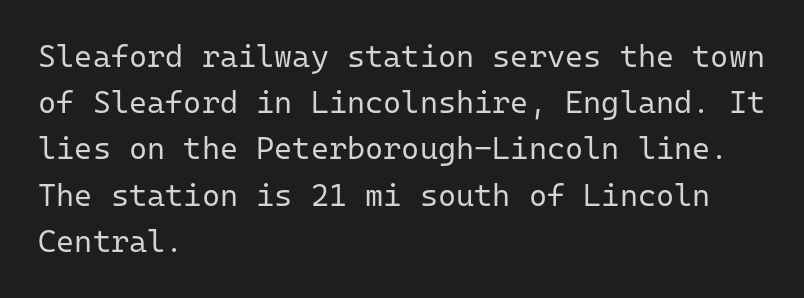
The letterforms sit at book weight or below. Regarding leading, the lines here are spaced in the standard way. Horizontal alignment here is leftward, the default for most running prose. Decoration check: the copy has no underline. The font's upright variant was chosen for this text. This rendering leaves character spacing at its baseline value.
